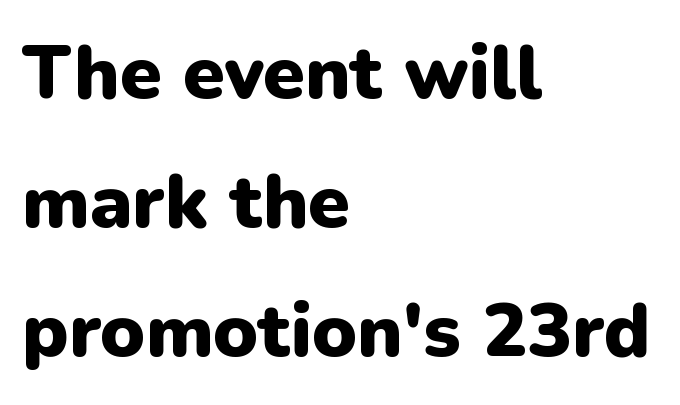
{"serif": "no", "italic": "no", "bold": "yes", "weight": "heavy", "width": "normal", "stroke_contrast": "low", "x_height": "medium", "monospaced": "no", "underline": "no", "align": "left", "line_spacing_ratio": 1.72, "letter_spacing": "normal", "letter_spacing_em": 0.0, "glyph_px": 75}
